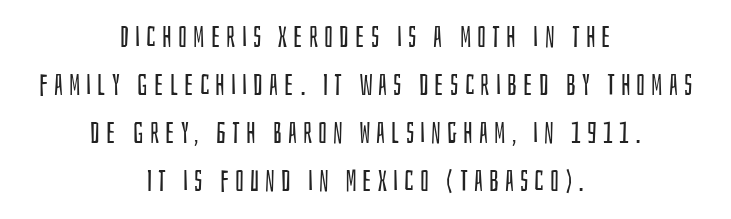
These lines are centered, leaving both edges ragged. The strokes are not fattened; the text isn't bold. Does the leading feel generous? No, just average. Vertical strokes here are truly vertical.
